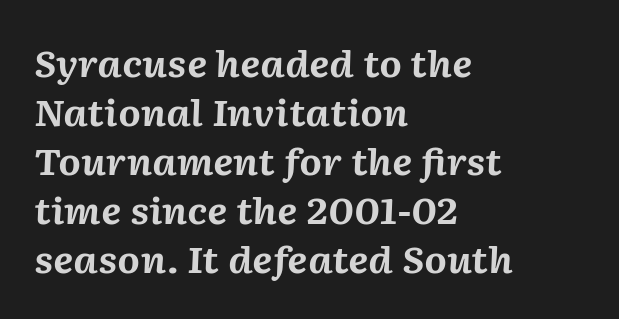
Q: Is the text bold? A: Yes.
Q: Is the text italic (slanted)? A: Yes, it leans right by about 2 degrees.
Q: Is the text underlined? A: No.
Q: How is the paragraph aligned? A: Left-aligned.
Q: Is the spacing between letters normal or unusually wide? A: Normal.
Q: Is the spacing between lines tight, normal or loose? A: Normal.
Q: Width (condensed, normal, or wide)? A: Normal.
Q: Stroke contrast? A: Medium.
Q: x-height? A: Medium.
Q: Monospaced? A: No.
